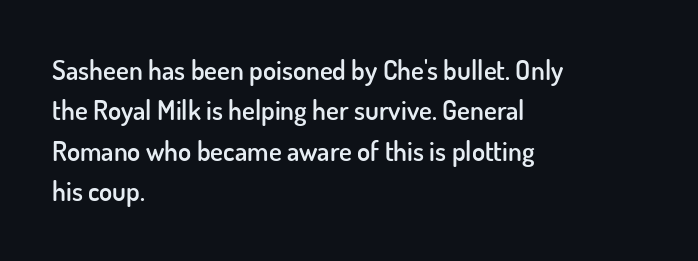
The image shows 27 px text type, upright; set left-aligned, normal line spacing (1.5x), normal letter spacing, not underlined.
